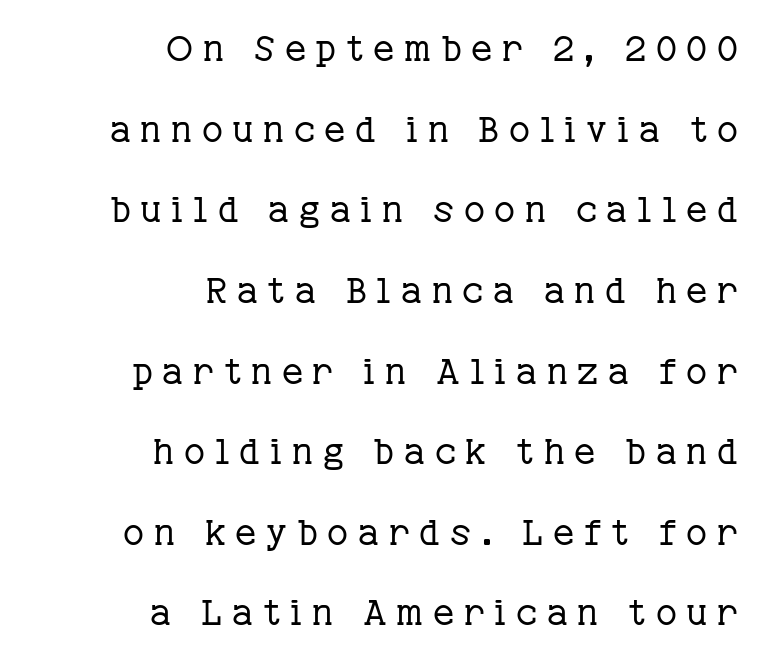
The lettering holds an erect, upright posture throughout. Serifs: yes, visible at the terminals of the letterforms. In CSS terms this would be text-align: right. The space between consecutive lines is lavish. Type without underlining.
